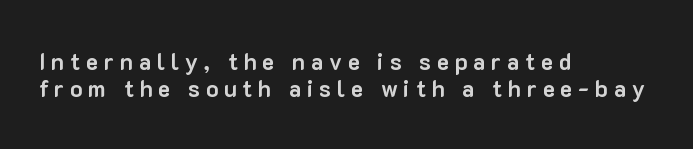
The image shows 23 px bold type, upright; set left-aligned, line spacing 1.17x, unusually wide letter spacing (+0.25 em), not underlined.
